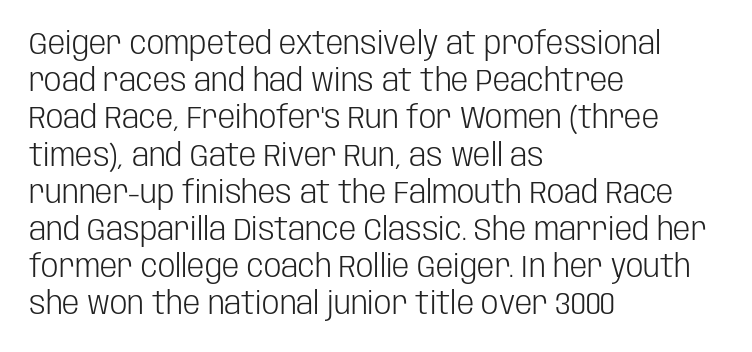
The image shows 31 px light, condensed sans-serif type, upright; set left-aligned, line spacing 1.2x, normal letter spacing, not underlined; low stroke contrast and a large x-height.
